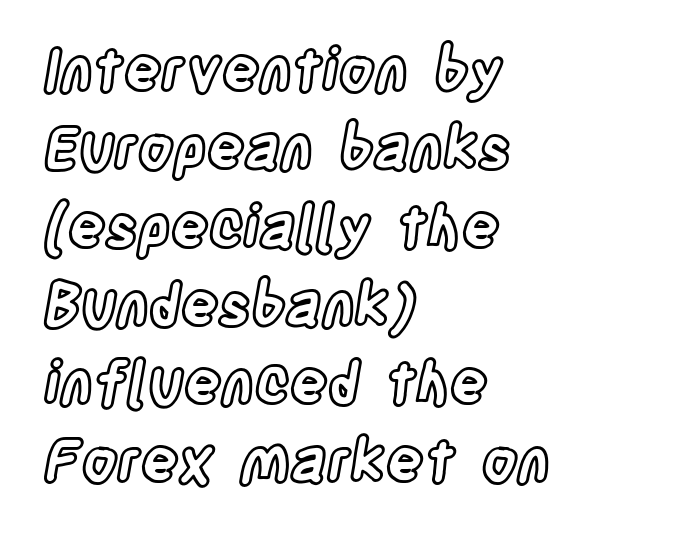
Q: Is the text italic (slanted)? A: Yes.
Q: Is the text underlined? A: No.
Q: How is the paragraph aligned? A: Left-aligned.
Q: Is the spacing between letters normal or unusually wide? A: Normal.
Q: Is the spacing between lines tight, normal or loose? A: Normal.
Q: Width (condensed, normal, or wide)? A: Condensed.
Q: x-height? A: Large.
Q: Monospaced? A: No.
